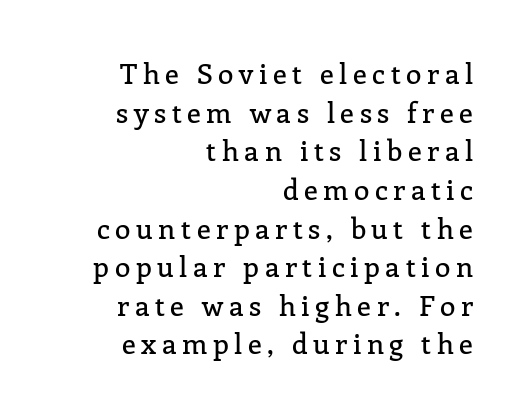
If you measured baseline to baseline, you'd find a middling distance. Each row of text sits above clean, open space. Is this a fixed-width face? No — the glyphs have proportional, varying widths. To sum up the face: it has serifs. Layout note: lines flush right.
